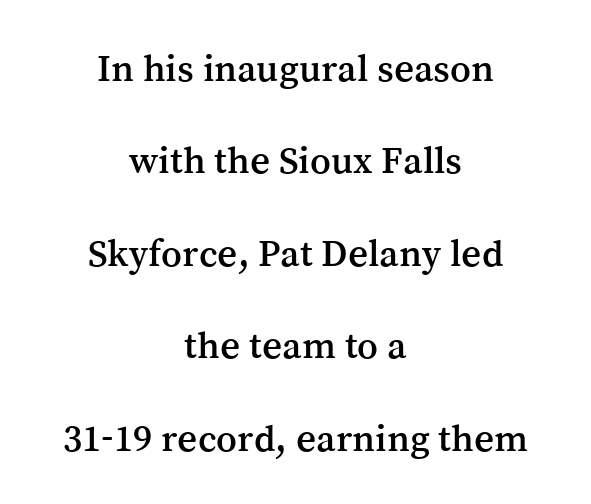
Varying glyph widths throughout — classic text-font behaviour. Compared with a flush-left layout, this one balances lines on the center instead. Rule under the text: the space is simply empty. Serif or sans? Serif — the stroke terminals have little feet.
